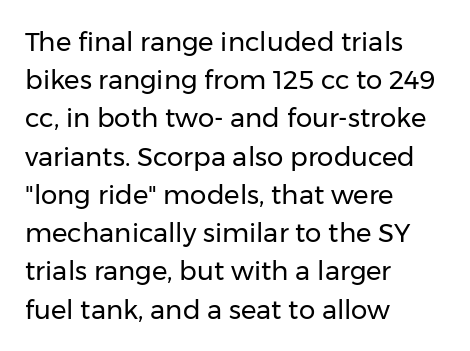
Q: Is the text bold? A: No.
Q: Is the text italic (slanted)? A: No, it is upright.
Q: Is the text underlined? A: No.
Q: How is the paragraph aligned? A: Left-aligned.
Q: Is the spacing between letters normal or unusually wide? A: Normal.
Q: Is the spacing between lines tight, normal or loose? A: Normal.
